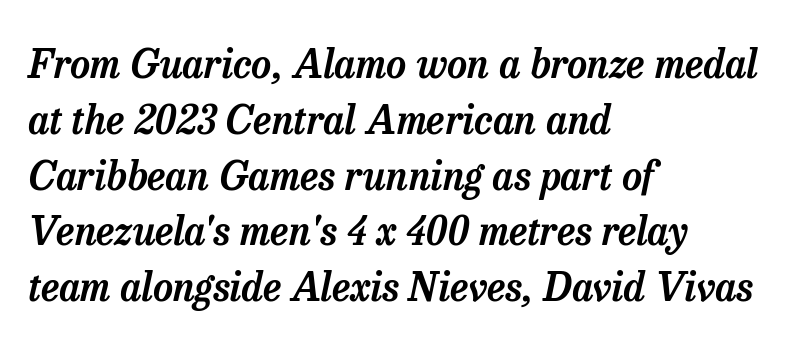
The image shows 39 px serif type, italic (leaning right); set left-aligned, normal line spacing (1.43x), normal letter spacing, not underlined; low stroke contrast and a medium x-height.
